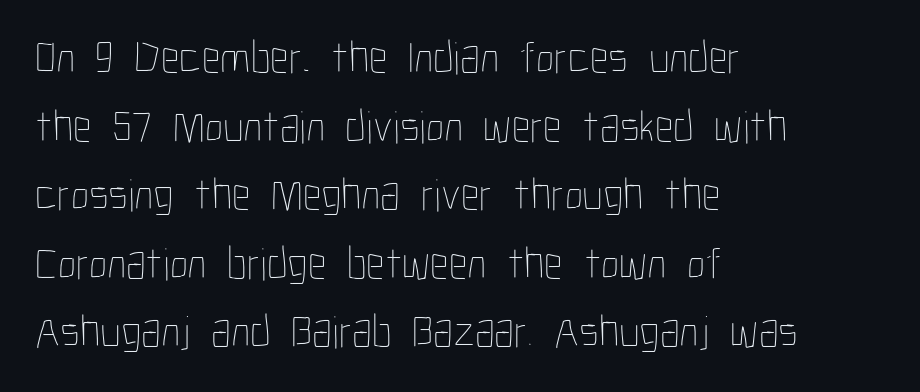
The image shows 46 px thin, condensed type, upright; set left-aligned, normal line spacing (1.49x), normal letter spacing, not underlined; low stroke contrast and a medium x-height.
